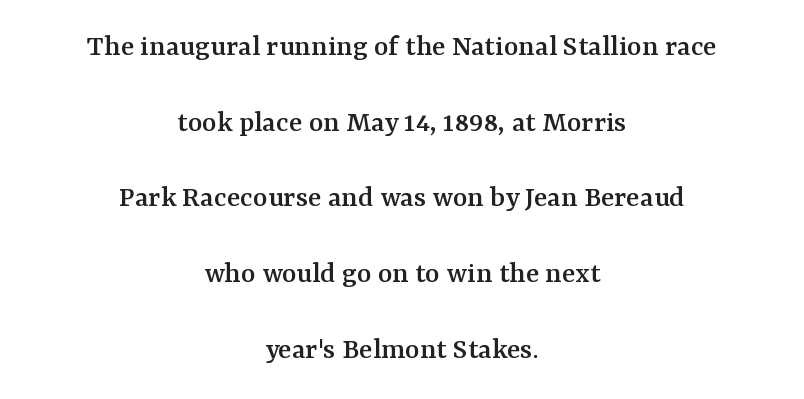
The rendering shows small feet on the letterforms — a serif design. Ascenders rise straight up at ninety degrees. Observe the ordinary spacing: letters are neighbours, not strangers. Descenders are the only things crossing below the line.
